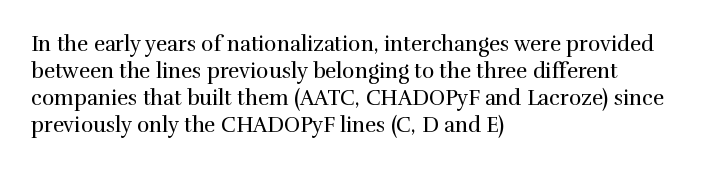
These lines keep a tight, regular rhythm from letter to letter. The rows are spaced the way most documents space them. Nothing heavy about these letters — not bold at all. A roman cut, with each character standing at attention. Check under the words: just untouched page. All the whitespace from short lines collects on the right.
